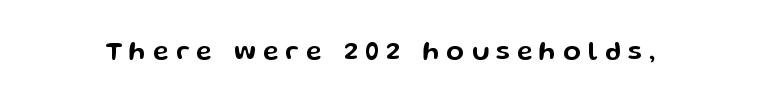
The image shows 26 px text type, upright; set unusually wide letter spacing (+0.28 em), not underlined.
